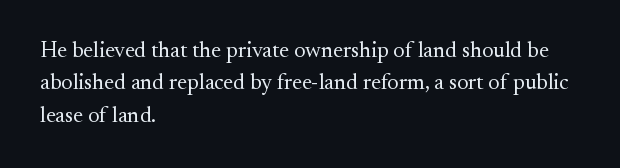
Does extra space separate the letters? No, they use regular spacing. Compared with a typical body face, this is equally light or lighter still. Casual observation: everything's shoved over to the left. This sample keeps an unexceptional amount of space between lines.
